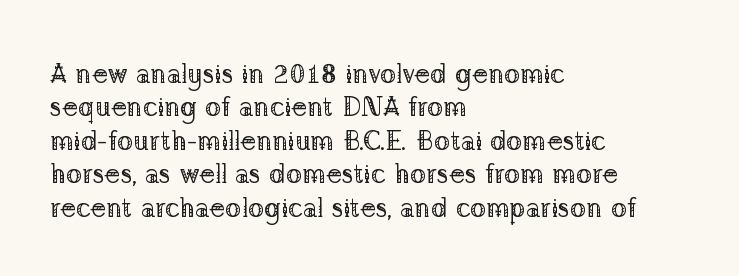
The image shows 27 px text type, upright; set left-aligned, line spacing 1.24x, normal letter spacing, not underlined.
